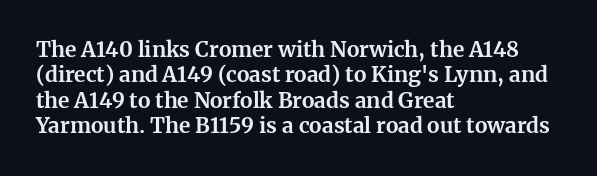
Q: Is the text bold? A: Yes.
Q: Is the text italic (slanted)? A: No, it is upright.
Q: Is the text underlined? A: No.
Q: How is the paragraph aligned? A: Left-aligned.
Q: Is the spacing between letters normal or unusually wide? A: Normal.
